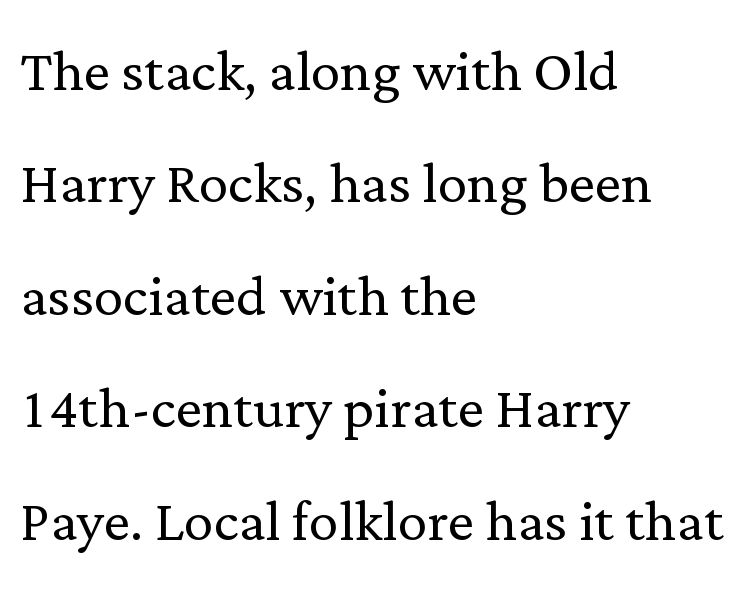
Q: Is the text bold? A: No.
Q: Is the text italic (slanted)? A: No, it is upright.
Q: Is the typeface a serif or a sans-serif typeface? A: Serif.
Q: Is the text underlined? A: No.
Q: How is the paragraph aligned? A: Left-aligned.
Q: Is the spacing between letters normal or unusually wide? A: Normal.
Q: Is the spacing between lines tight, normal or loose? A: Normal.
Q: Width (condensed, normal, or wide)? A: Normal.
Q: Stroke contrast? A: Low.
Q: x-height? A: Medium.
Q: Monospaced? A: No.
